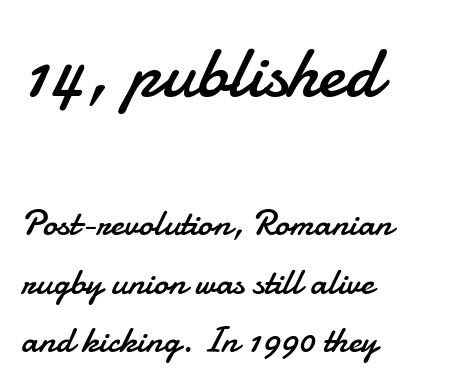
The image shows 74 px regular-weight sans-serif type; set left-aligned, normal line spacing (1.58x), normal letter spacing, not underlined; the first (top) block is 2.0x larger; low stroke contrast and a small x-height.
